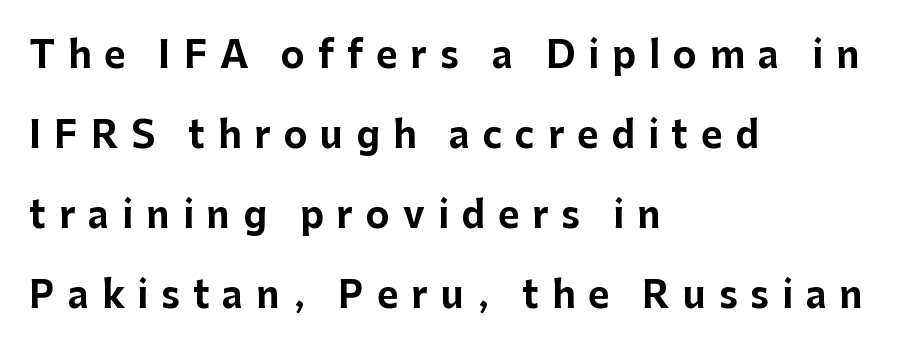
{"serif": "no", "italic": "no", "bold": "yes", "weight": "bold", "width": "normal", "stroke_contrast": "low", "x_height": "medium", "monospaced": "no", "underline": "no", "align": "left", "line_spacing": "loose", "line_spacing_ratio": 2.22, "letter_spacing": "wide", "letter_spacing_em": 0.36, "glyph_px": 36}
